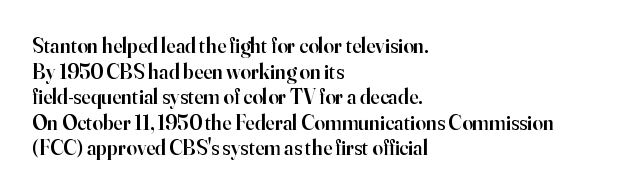
Q: Is the text bold? A: Semi-bold.
Q: Is the text italic (slanted)? A: No, it is upright.
Q: Is the text underlined? A: No.
Q: How is the paragraph aligned? A: Left-aligned.
Q: Is the spacing between letters normal or unusually wide? A: Normal.
